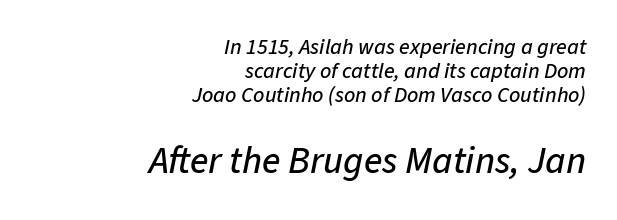
Q: Is the text italic (slanted)? A: Yes, it leans right by about 11 degrees.
Q: Is the text underlined? A: No.
Q: How is the paragraph aligned? A: Right-aligned.
Q: Is the spacing between letters normal or unusually wide? A: Normal.
Q: Is the spacing between lines tight, normal or loose? A: Tight.
Q: Which block of text is set in a larger size, the first (top) or the second (bottom)? A: The second (bottom) one.
Q: Width (condensed, normal, or wide)? A: Normal.
Q: Stroke contrast? A: Low.
Q: x-height? A: Medium.
Q: Monospaced? A: No.
